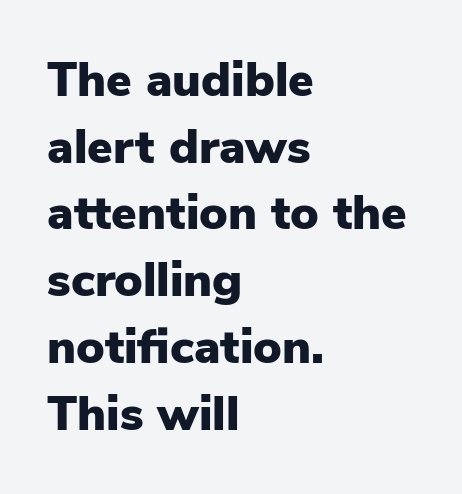
{"serif": "no", "italic": "no", "bold": "yes", "weight": "heavy", "width": "normal", "stroke_contrast": "low", "x_height": "medium", "monospaced": "no", "underline": "no", "align": "left", "line_spacing": "normal", "line_spacing_ratio": 1.39, "letter_spacing": "normal", "letter_spacing_em": 0.0, "glyph_px": 48}
